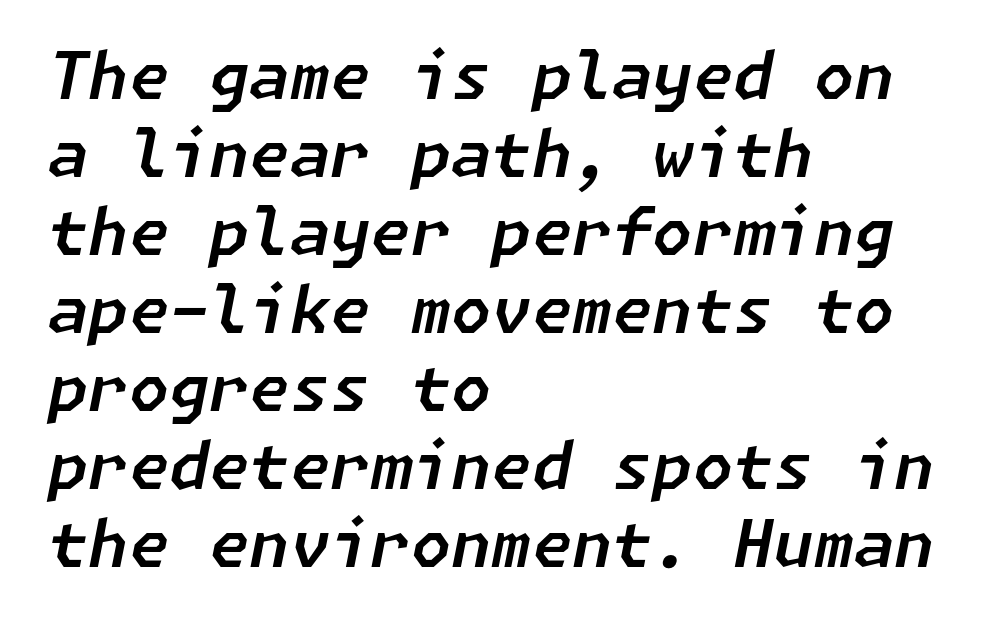
{"italic": "yes", "lean": "right", "slant_degrees": 11, "width": "normal", "stroke_contrast": "low", "x_height": "medium", "underline": "no", "align": "left", "line_spacing_ratio": 1.2, "letter_spacing": "normal", "letter_spacing_em": 0.0, "glyph_px": 65}
